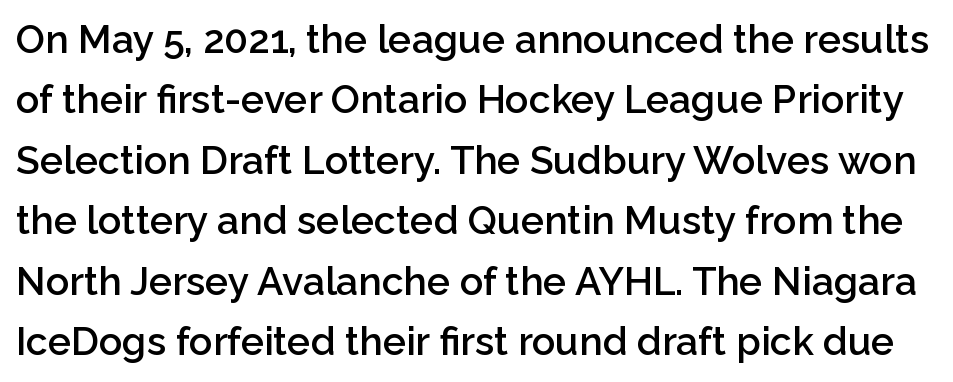
{"serif": "no", "italic": "no", "bold": "semi", "weight": "semibold", "width": "normal", "stroke_contrast": "low", "x_height": "medium", "monospaced": "no", "underline": "no", "line_spacing": "normal", "line_spacing_ratio": 1.55, "letter_spacing": "normal", "letter_spacing_em": 0.0, "glyph_px": 39}
